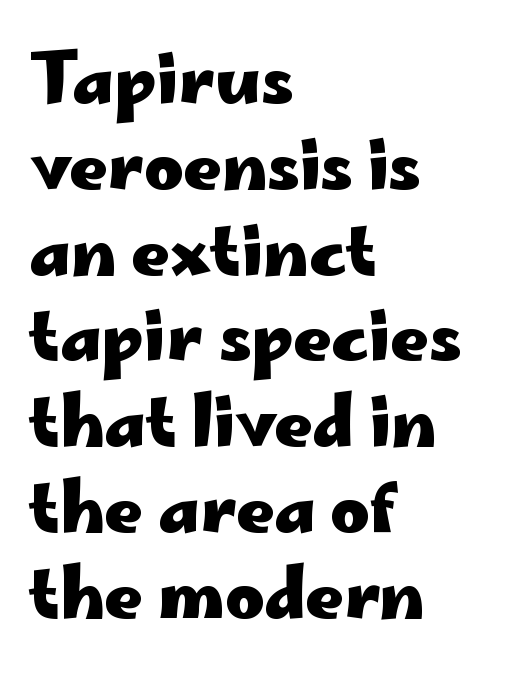
You could not count columns in this text — the font is proportionally spaced. Each line starts at the same left margin while the right side varies. The typeface chosen for these lines omits serifs. The letters are bold, with thick, heavy strokes. Ordinary non-slanted type is in use.
